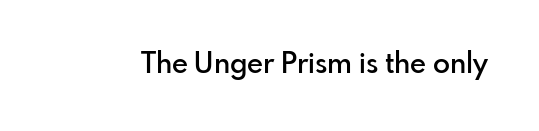
{"serif": "no", "italic": "no", "bold": "semi", "weight": "semibold", "width": "normal", "stroke_contrast": "low", "x_height": "small", "monospaced": "no", "underline": "no", "letter_spacing": "normal", "letter_spacing_em": 0.0, "glyph_px": 28}
